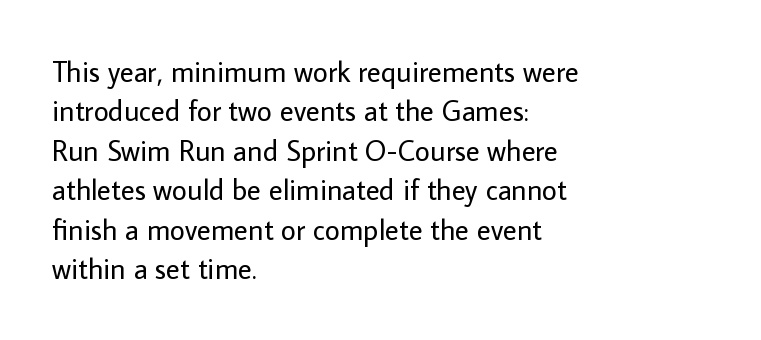
You could not count columns in this text — the font is proportionally spaced. In terms of letterspacing, this is plain default setting. The rag falls on the right side of this text block. This rendering features lettering with no underline. How would I describe the line gaps? Plain and ordinary. Unlike italic type, these characters show no tilt at all.
